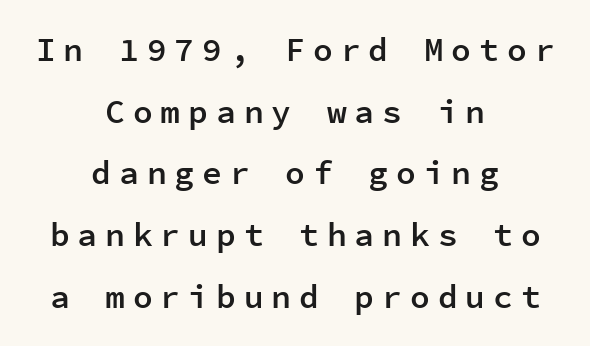
The image shows 33 px semibold sans-serif type, upright, monospaced; set centered, line spacing 1.87x, unusually wide letter spacing (+0.24 em), not underlined; low stroke contrast and a medium x-height.
